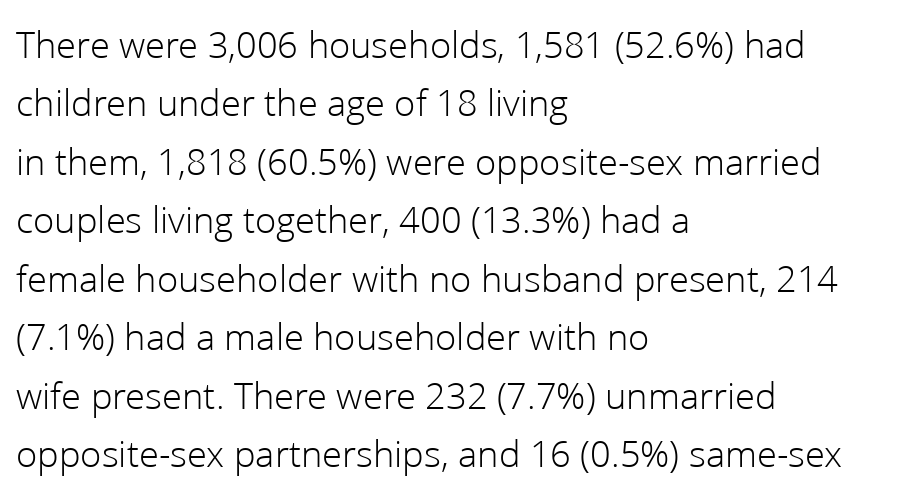
{"serif": "no", "italic": "no", "bold": "no", "weight": "light", "width": "normal", "stroke_contrast": "low", "x_height": "medium", "monospaced": "no", "underline": "no", "align": "left", "line_spacing": "normal", "line_spacing_ratio": 1.5, "letter_spacing": "normal", "letter_spacing_em": 0.0, "glyph_px": 39}
